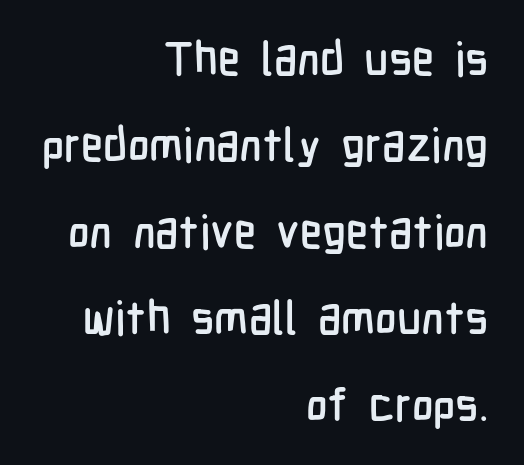
Quick note: not italic, upright. The font family rendered here belongs to the sans-serif group. Note the varied advance widths — an 'i' is clearly narrower than an 'm'. The type is set solid horizontally, with unmodified tracking. All the whitespace from short lines collects on the left.
